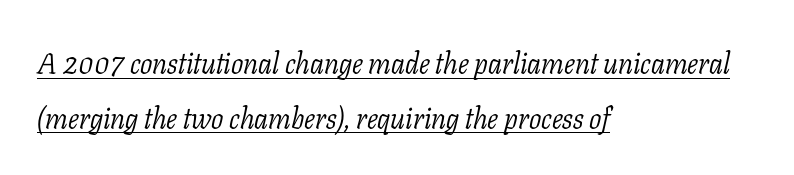
Q: Is the text bold? A: No.
Q: Is the text italic (slanted)? A: Yes, it leans right by about 11 degrees.
Q: Is the typeface a serif or a sans-serif typeface? A: Serif.
Q: Is the text underlined? A: Yes.
Q: How is the paragraph aligned? A: Left-aligned.
Q: Is the spacing between letters normal or unusually wide? A: Normal.
Q: Width (condensed, normal, or wide)? A: Normal.
Q: Stroke contrast? A: Low.
Q: x-height? A: Medium.
Q: Monospaced? A: No.
